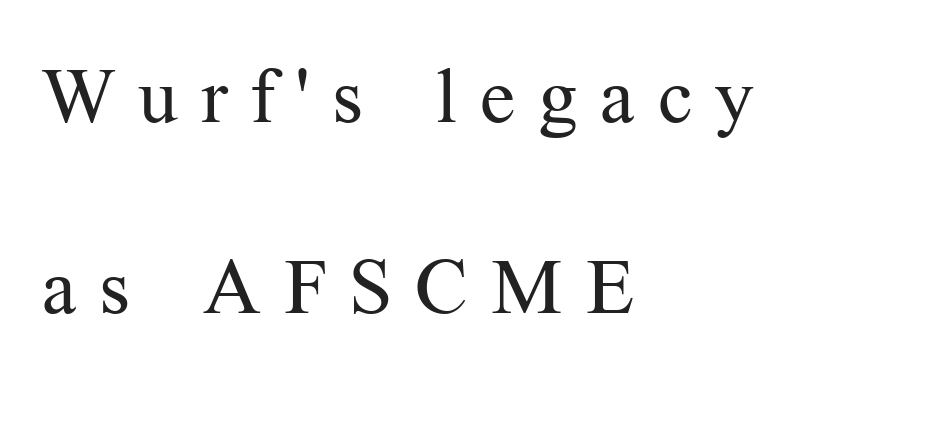
The image shows 77 px regular-weight serif type, upright; set left-aligned, loose line spacing (2.48x), unusually wide letter spacing (+0.3 em), not underlined; medium stroke contrast and a medium x-height.
